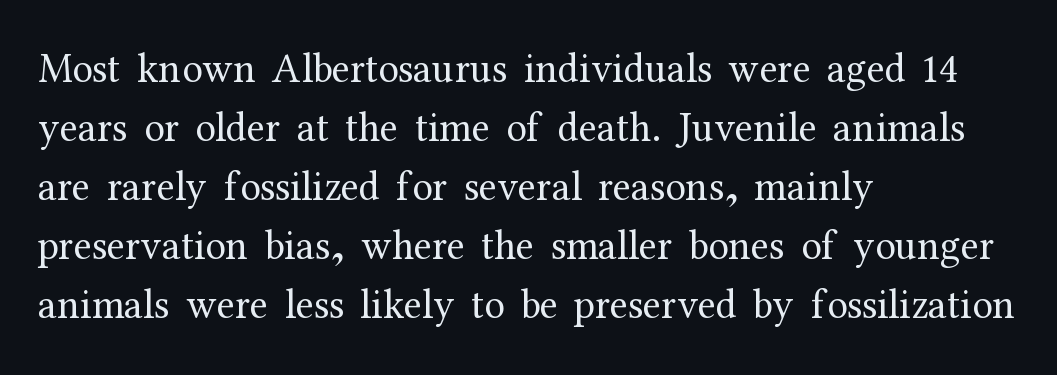
{"serif": "yes", "italic": "no", "bold": "no", "weight": "regular", "width": "normal", "stroke_contrast": "medium", "x_height": "medium", "monospaced": "no", "underline": "no", "align": "left", "line_spacing": "normal", "line_spacing_ratio": 1.44, "letter_spacing": "normal", "letter_spacing_em": 0.0, "glyph_px": 41}
